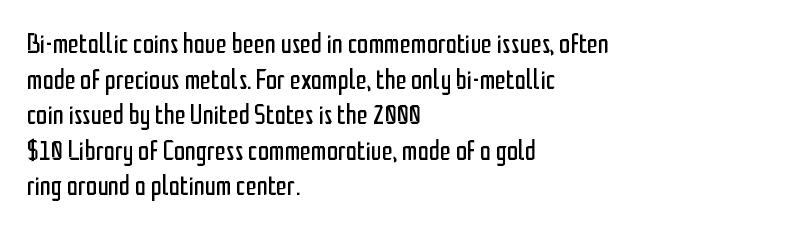
The image shows 28 px regular-weight, condensed sans-serif type, upright; set left-aligned, normal line spacing (1.27x), normal letter spacing, not underlined; low stroke contrast and a medium x-height.
